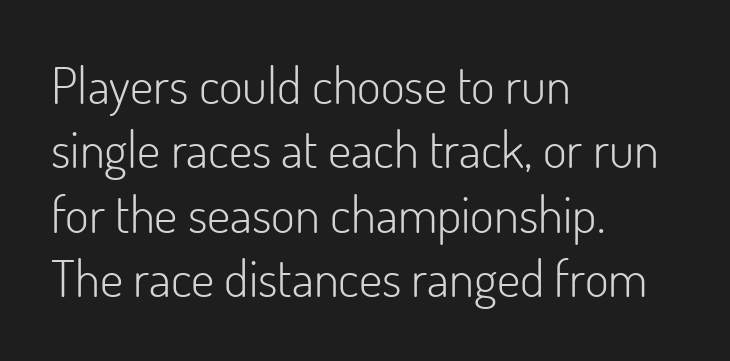
Q: Is the text bold? A: No.
Q: Is the text italic (slanted)? A: No, it is upright.
Q: Is the typeface a serif or a sans-serif typeface? A: Sans-serif.
Q: Is the text underlined? A: No.
Q: How is the paragraph aligned? A: Left-aligned.
Q: Is the spacing between letters normal or unusually wide? A: Normal.
Q: Is the spacing between lines tight, normal or loose? A: Normal.
Q: Width (condensed, normal, or wide)? A: Normal.
Q: Stroke contrast? A: Low.
Q: x-height? A: Small.
Q: Monospaced? A: No.
